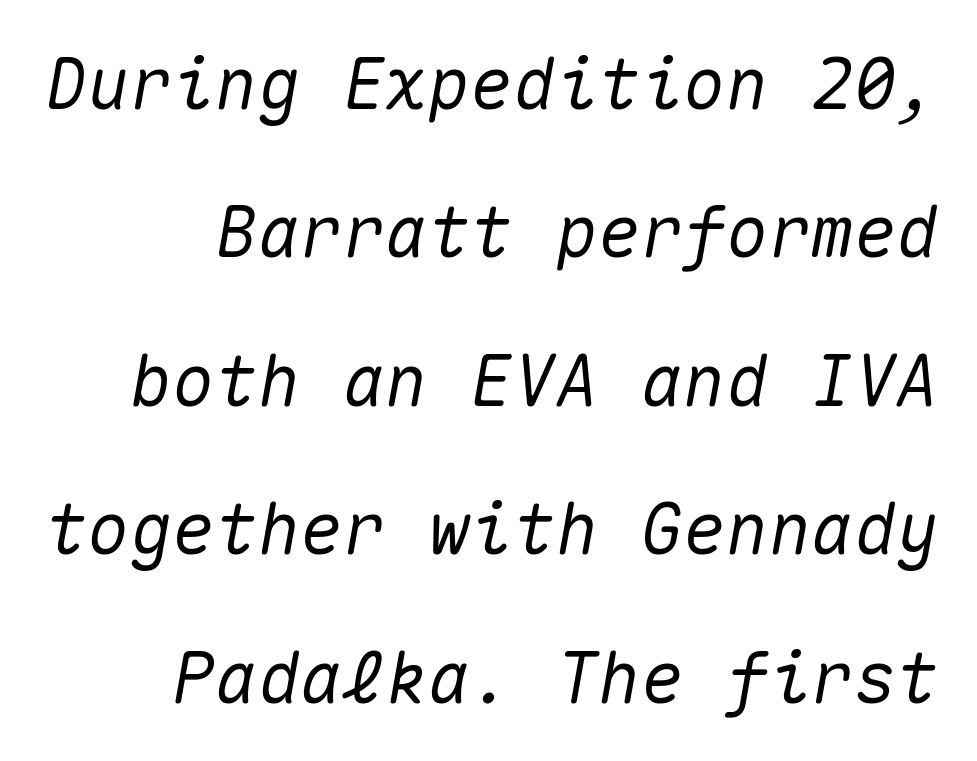
{"italic": "yes", "lean": "right", "slant_degrees": 10, "width": "normal", "stroke_contrast": "medium", "x_height": "medium", "monospaced": "yes", "underline": "no", "align": "right", "line_spacing": "loose", "line_spacing_ratio": 2.09, "letter_spacing": "normal", "letter_spacing_em": 0.0, "glyph_px": 71}
